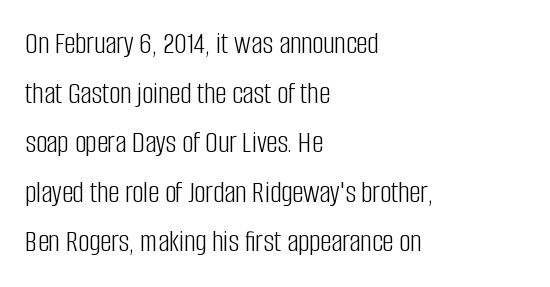
{"serif": "no", "italic": "no", "bold": "no", "weight": "light", "width": "condensed", "stroke_contrast": "low", "x_height": "large", "monospaced": "no", "underline": "no", "align": "left", "line_spacing": "normal", "line_spacing_ratio": 1.6, "letter_spacing": "normal", "letter_spacing_em": 0.0, "glyph_px": 31}
